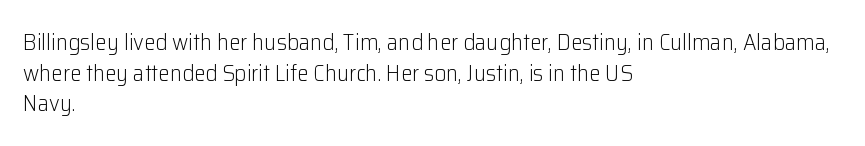
Q: Is the text bold? A: No.
Q: Is the text italic (slanted)? A: No, it is upright.
Q: Is the text underlined? A: No.
Q: How is the paragraph aligned? A: Left-aligned.
Q: Is the spacing between letters normal or unusually wide? A: Normal.
Q: Is the spacing between lines tight, normal or loose? A: Normal.
